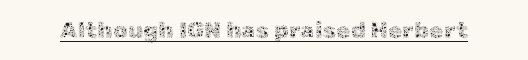
The image shows 23 px text type, upright; set normal letter spacing, underlined.
